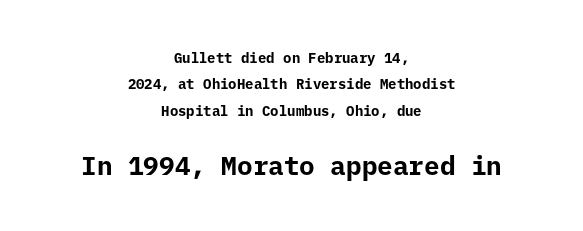
Ascenders rise straight up at ninety degrees. Type without underlining. The sample has been set heavy, in full bold. Reading top to bottom, the characters get bigger at the block break. Layout note: lines centered.
